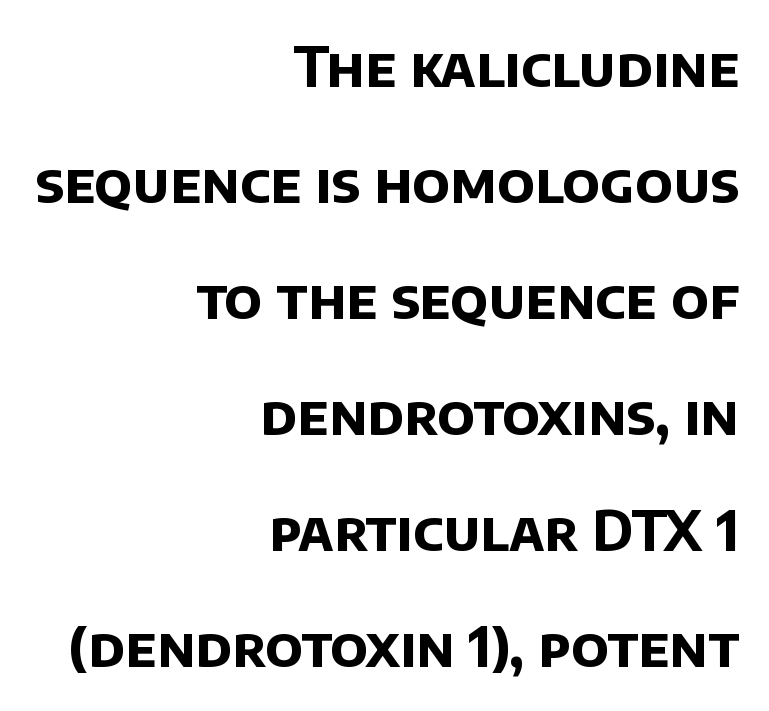
The line-height multiplier appears high, well above default. The ragged edge is on the left, which tells us the setting is flush right. A typesetter would call this proportional, since set widths differ per character. No word sits above an underline. Heavy, bold letterforms. Letterform terminals end flat and unadorned throughout the passage.
